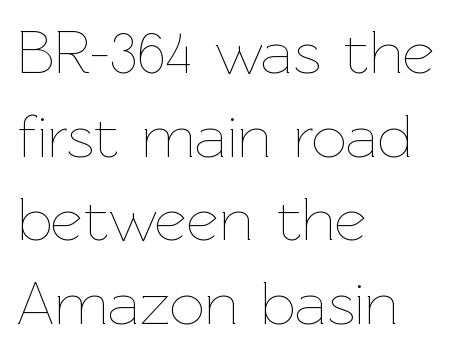
The image shows 62 px thin type, upright; set left-aligned, normal line spacing (1.35x), normal letter spacing, not underlined; low stroke contrast and a medium x-height.
